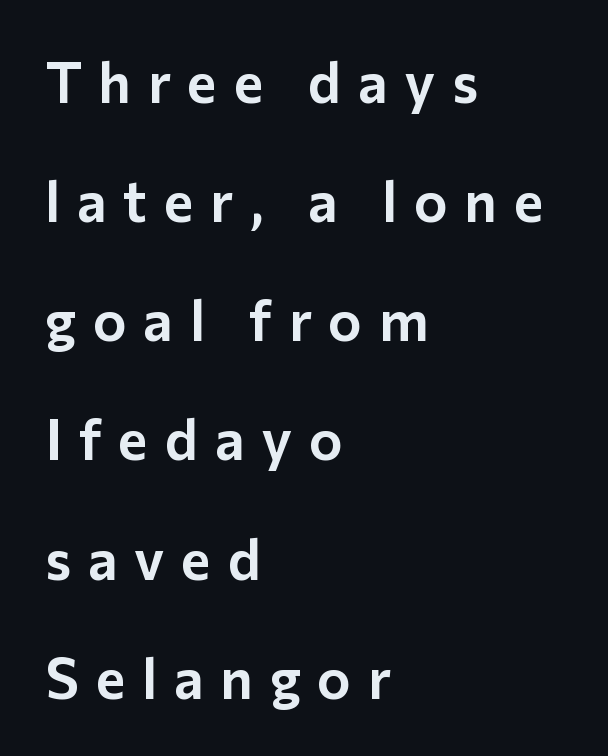
{"serif": "no", "italic": "no", "width": "normal", "stroke_contrast": "low", "x_height": "medium", "monospaced": "no", "underline": "no", "align": "left", "line_spacing": "loose", "line_spacing_ratio": 2.09, "letter_spacing": "wide", "letter_spacing_em": 0.29, "glyph_px": 57}
